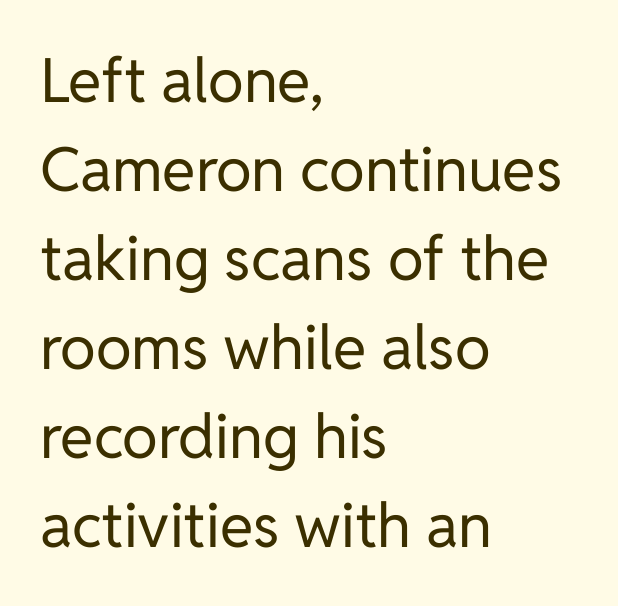
{"serif": "no", "italic": "no", "bold": "no", "weight": "regular", "width": "normal", "stroke_contrast": "low", "x_height": "medium", "monospaced": "no", "underline": "no", "align": "left", "line_spacing": "normal", "line_spacing_ratio": 1.46, "letter_spacing": "normal", "letter_spacing_em": 0.0, "glyph_px": 61}
